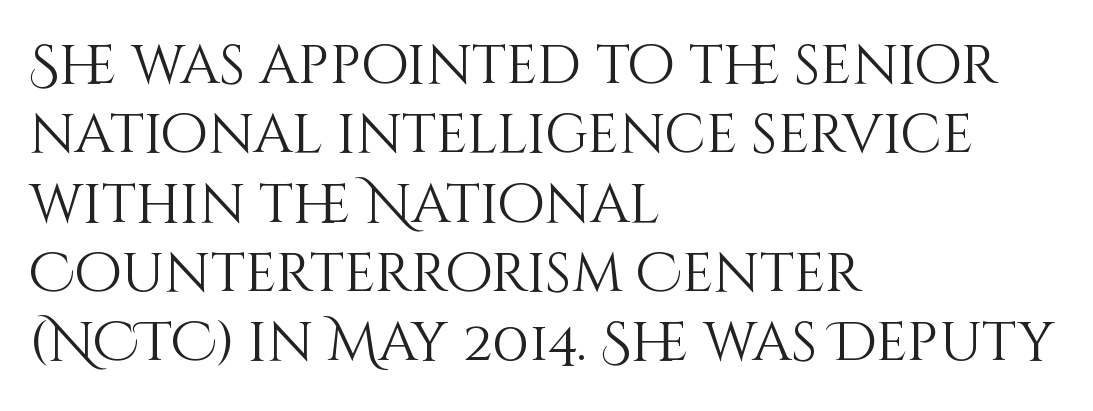
The image shows 55 px light type, upright; set left-aligned, normal line spacing (1.26x), normal letter spacing, not underlined; medium stroke contrast and a large x-height.
